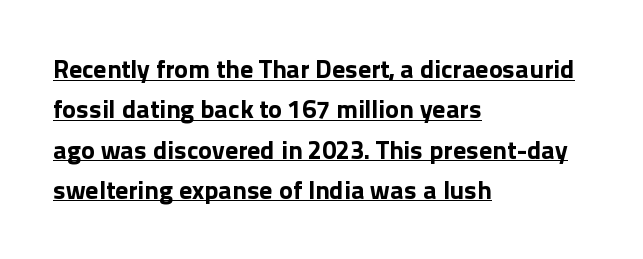
A student would call this left alignment; a typographer would say flush left, rag right. Students, this is bold: see how much ink each stroke carries. Is the letter spacing exaggerated? No — it looks like the ordinary default. This is underlined copy, the kind a proofreader might mark for attention. Ordinary non-slanted type is in use.
